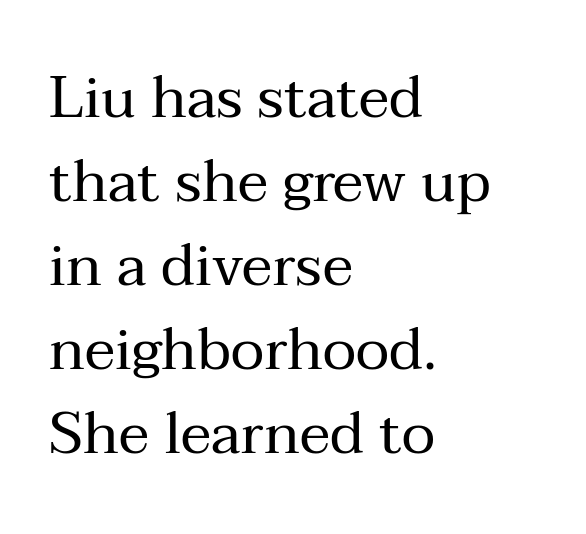
{"serif": "yes", "italic": "no", "bold": "no", "weight": "regular", "width": "normal", "stroke_contrast": "medium", "x_height": "medium", "monospaced": "no", "underline": "no", "align": "left", "line_spacing": "normal", "line_spacing_ratio": 1.45, "letter_spacing": "normal", "letter_spacing_em": 0.0, "glyph_px": 58}
